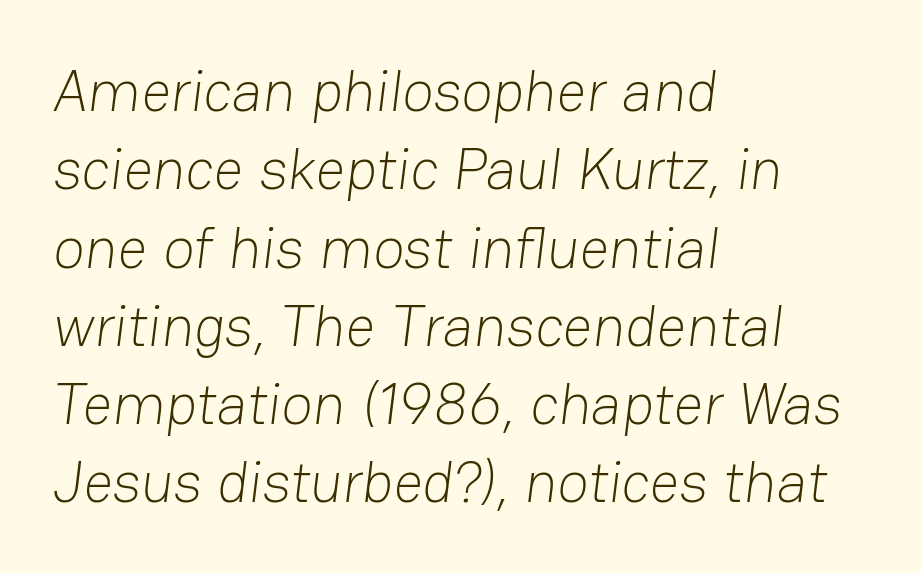
This sample keeps an unexceptional amount of space between lines. A typesetter would call this proportional, since set widths differ per character. This rendering employs a face without finishing strokes, i.e., a sans-serif. The string is rendered with underlining switched off. The typesetting does not lean heavy: it is not bold.
